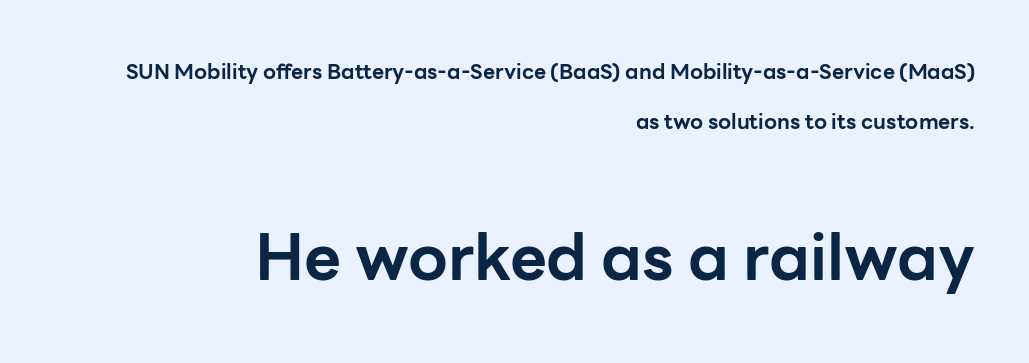
Q: Is the text bold? A: Yes.
Q: Is the text italic (slanted)? A: No, it is upright.
Q: Is the typeface a serif or a sans-serif typeface? A: Sans-serif.
Q: Is the text underlined? A: No.
Q: How is the paragraph aligned? A: Right-aligned.
Q: Is the spacing between letters normal or unusually wide? A: Normal.
Q: Is the spacing between lines tight, normal or loose? A: Loose.
Q: Which block of text is set in a larger size, the first (top) or the second (bottom)? A: The second (bottom) one.
Q: Width (condensed, normal, or wide)? A: Normal.
Q: Stroke contrast? A: Low.
Q: x-height? A: Medium.
Q: Monospaced? A: No.
